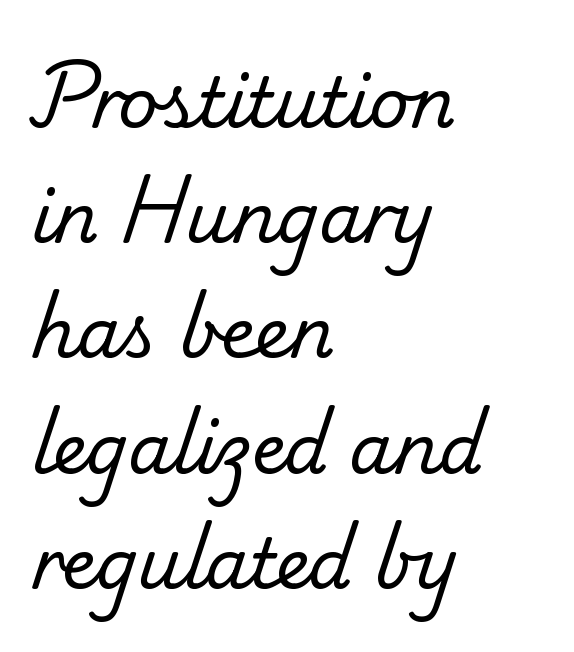
This sample keeps an unexceptional amount of space between lines. Every row of glyphs begins at an identical x-position on the left. This sample has the flowing, uneven cadence of proportional lettering. Compared with typical body copy, the letter spacing here is the same.
